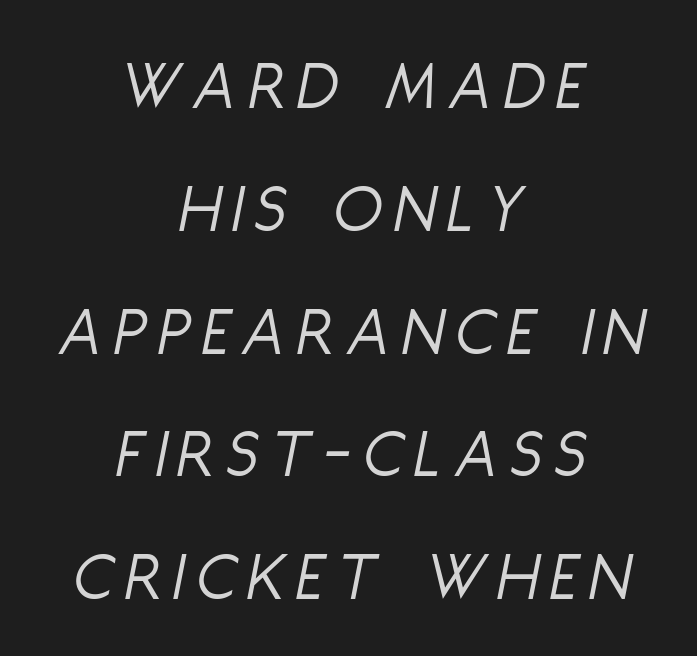
Both edges are ragged and mirror each other, which tells us the setting is centered. Looking at the ascenders, they clearly lean. Is this a fixed-width face? No — the glyphs have proportional, varying widths. Underlining? Definitely not there. Weight: not bold — regular or lighter.
